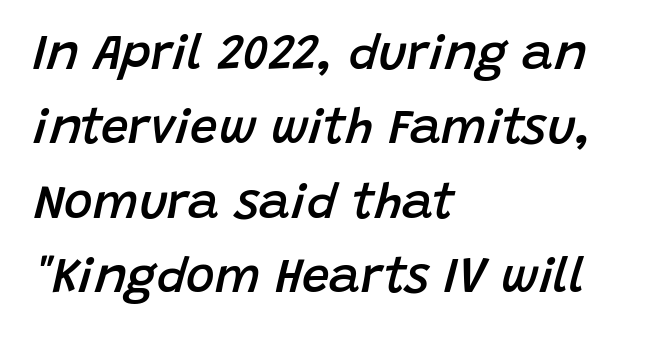
Q: Is the text bold? A: Semi-bold.
Q: Is the text italic (slanted)? A: Yes, it leans right by about 15 degrees.
Q: Is the text underlined? A: No.
Q: How is the paragraph aligned? A: Left-aligned.
Q: Is the spacing between letters normal or unusually wide? A: Normal.
Q: Is the spacing between lines tight, normal or loose? A: Normal.
Q: Width (condensed, normal, or wide)? A: Normal.
Q: Stroke contrast? A: Low.
Q: x-height? A: Large.
Q: Monospaced? A: No.
